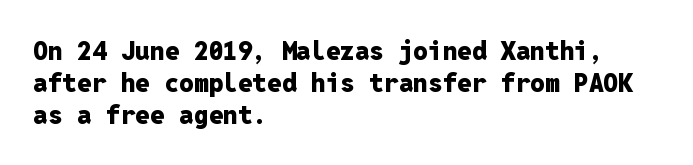
{"italic": "no", "bold": "yes", "underline": "no", "align": "left", "line_spacing_ratio": 1.23, "letter_spacing": "normal", "letter_spacing_em": 0.0, "glyph_px": 26}
